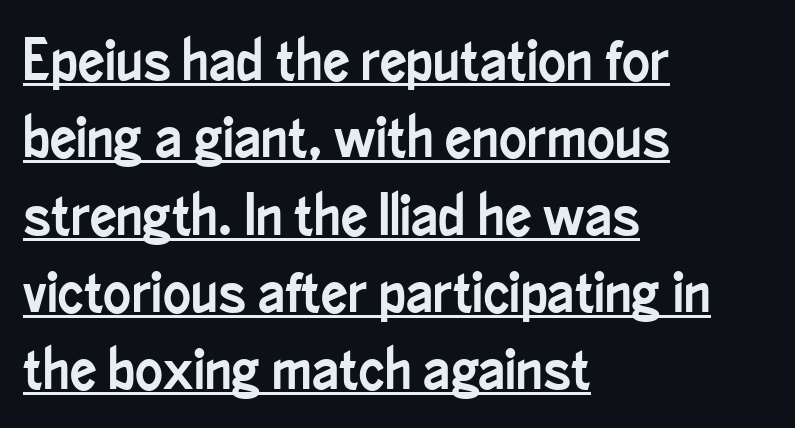
Q: Is the text italic (slanted)? A: No, it is upright.
Q: Is the typeface a serif or a sans-serif typeface? A: Sans-serif.
Q: Is the text underlined? A: Yes.
Q: How is the paragraph aligned? A: Left-aligned.
Q: Is the spacing between letters normal or unusually wide? A: Normal.
Q: Is the spacing between lines tight, normal or loose? A: Normal.
Q: Width (condensed, normal, or wide)? A: Condensed.
Q: Stroke contrast? A: Low.
Q: x-height? A: Small.
Q: Monospaced? A: No.
